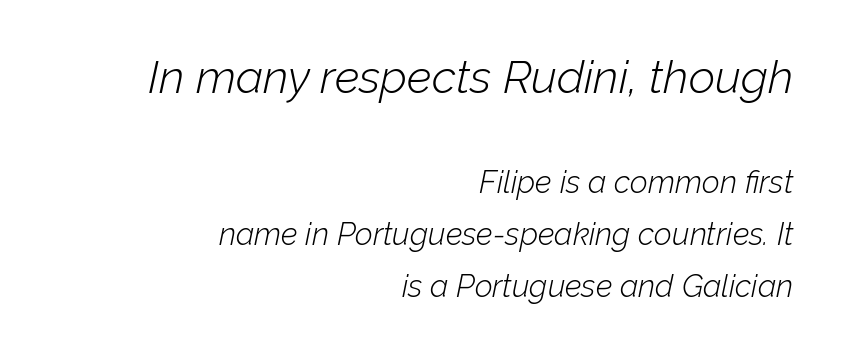
Which chunk is bigger? The first one — the top block dwarfs the bottom. This sample keeps an unexceptional amount of space between lines. The paragraph has a hard right edge and a soft left edge. Is the type slanted? Yes — the strokes lean at a clear angle. A clean baseline with only descenders dipping below it. Tracking here is standard; glyphs follow each other at the usual distance.
